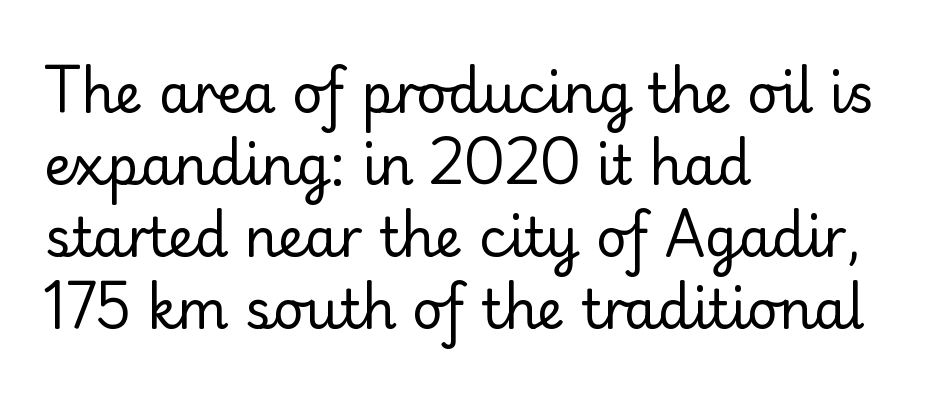
Each letter keeps its own natural width here, so spacing adapts to shape. The glyphs in this specimen are sans serif. The space directly below the letters is spotless. The line texture is even and compact thanks to regular tracking. Compared with typical paragraphs, the rows here are spaced about the same.
